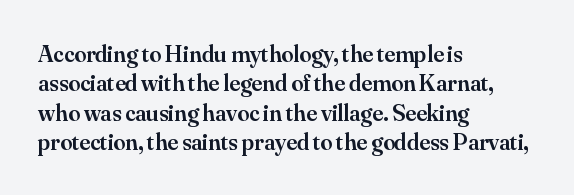
This rendering leaves character spacing at its baseline value. The gap between lines stays unmarked. Characters remain perfectly vertical along every line. The compositor pushed each line to the left boundary.
